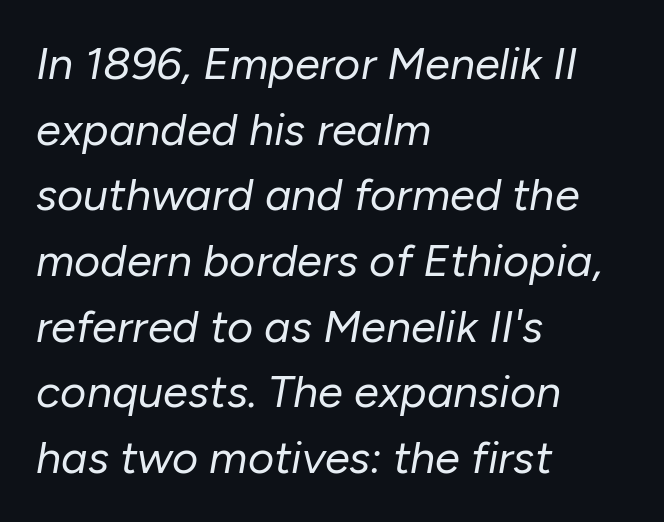
Letters have the restrained weight of plain body copy at most. The horizontal fit of the characters is conventional and even. Tall strokes in this sample are angled rather than plumb. The text block is weighted toward the left margin, trailing off unevenly rightward.
